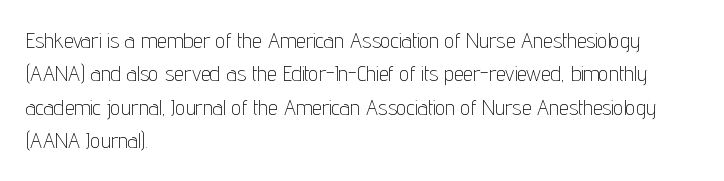
Summary of vertical rhythm: regular, with standard interline spacing. No extra ink here — the face is not bold. Quick note: not italic, upright. Horizontal alignment here is leftward, the default for most running prose.
